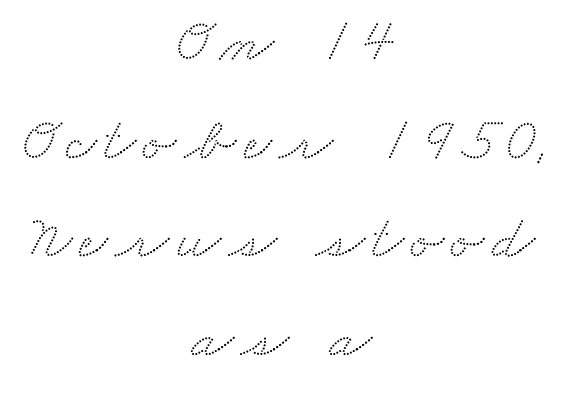
The image shows 62 px wide serif type; set centered, normal line spacing (1.59x), not underlined; medium stroke contrast and a small x-height.
